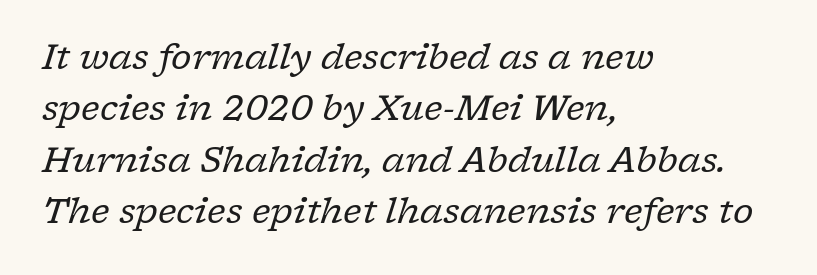
Q: Is the text bold? A: No.
Q: Is the text italic (slanted)? A: Yes, it leans right by about 17 degrees.
Q: Is the typeface a serif or a sans-serif typeface? A: Serif.
Q: Is the text underlined? A: No.
Q: How is the paragraph aligned? A: Left-aligned.
Q: Is the spacing between letters normal or unusually wide? A: Normal.
Q: Is the spacing between lines tight, normal or loose? A: Normal.
Q: Width (condensed, normal, or wide)? A: Normal.
Q: Stroke contrast? A: Low.
Q: x-height? A: Medium.
Q: Monospaced? A: No.
